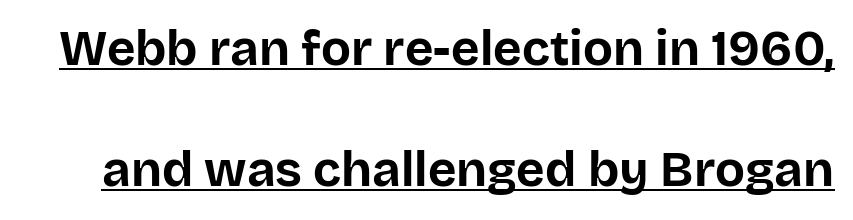
Q: Is the text bold? A: Yes.
Q: Is the text italic (slanted)? A: No, it is upright.
Q: Is the typeface a serif or a sans-serif typeface? A: Sans-serif.
Q: Is the text underlined? A: Yes.
Q: Is the spacing between letters normal or unusually wide? A: Normal.
Q: Is the spacing between lines tight, normal or loose? A: Loose.
Q: Width (condensed, normal, or wide)? A: Normal.
Q: Stroke contrast? A: Low.
Q: x-height? A: Large.
Q: Monospaced? A: No.
